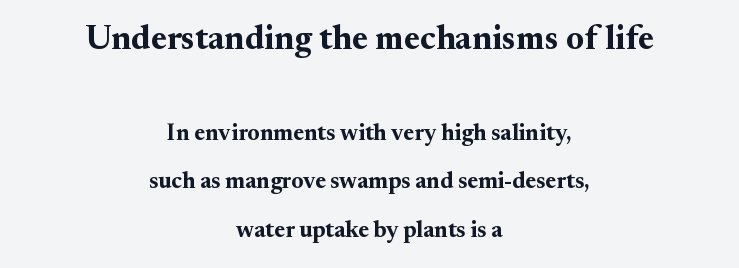
The image shows 34 px bold serif type, upright; set centered, loose line spacing (2.11x), normal letter spacing, not underlined; the first (top) block is 1.48x larger; medium stroke contrast and a small x-height.
